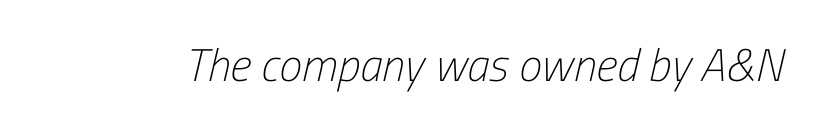
{"serif": "no", "bold": "no", "weight": "light", "width": "condensed", "stroke_contrast": "low", "x_height": "medium", "monospaced": "no", "underline": "no", "letter_spacing": "normal", "letter_spacing_em": 0.0, "glyph_px": 46}
